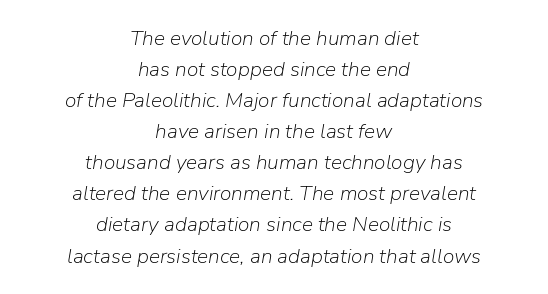
The image shows 21 px text type, italic (leaning right); set centered, normal line spacing (1.48x), normal letter spacing, not underlined.
